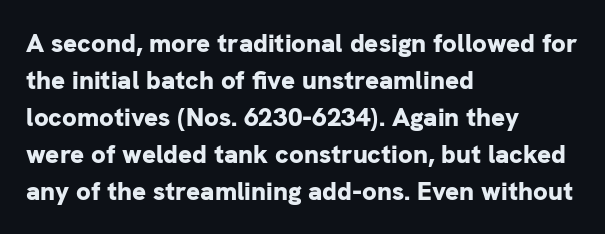
Q: Is the text bold? A: Yes.
Q: Is the text italic (slanted)? A: No, it is upright.
Q: Is the text underlined? A: No.
Q: How is the paragraph aligned? A: Left-aligned.
Q: Is the spacing between letters normal or unusually wide? A: Normal.
Q: Is the spacing between lines tight, normal or loose? A: Normal.
